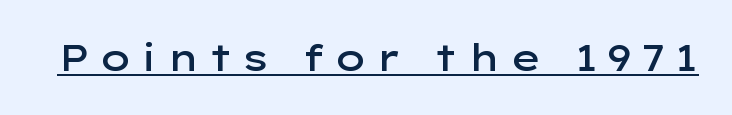
The image shows 37 px semibold, wide sans-serif type, upright; set unusually wide letter spacing (+0.21 em), underlined; low stroke contrast and a medium x-height.
